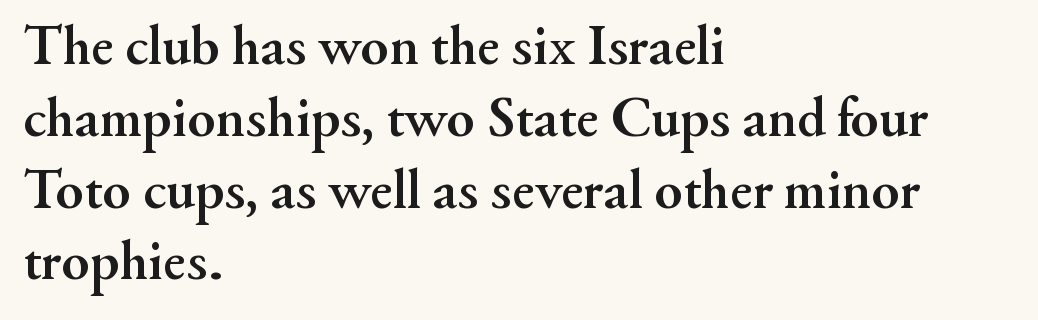
Q: Is the text bold? A: Yes.
Q: Is the text italic (slanted)? A: No, it is upright.
Q: Is the typeface a serif or a sans-serif typeface? A: Serif.
Q: Is the text underlined? A: No.
Q: How is the paragraph aligned? A: Left-aligned.
Q: Is the spacing between letters normal or unusually wide? A: Normal.
Q: Is the spacing between lines tight, normal or loose? A: Normal.
Q: Width (condensed, normal, or wide)? A: Normal.
Q: Stroke contrast? A: Medium.
Q: x-height? A: Small.
Q: Monospaced? A: No.
